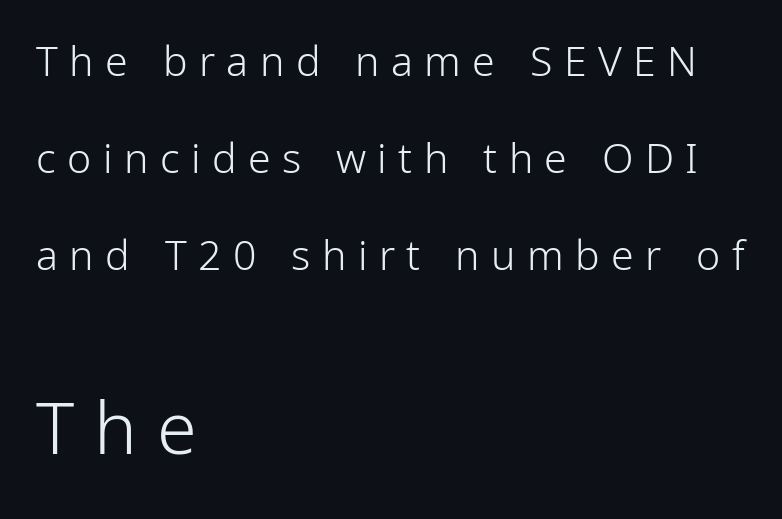
The image shows 72 px light, condensed sans-serif type, upright; set left-aligned, loose line spacing (2.36x), unusually wide letter spacing (+0.28 em), not underlined; the second (bottom) block is 1.76x larger; low stroke contrast and a medium x-height.
